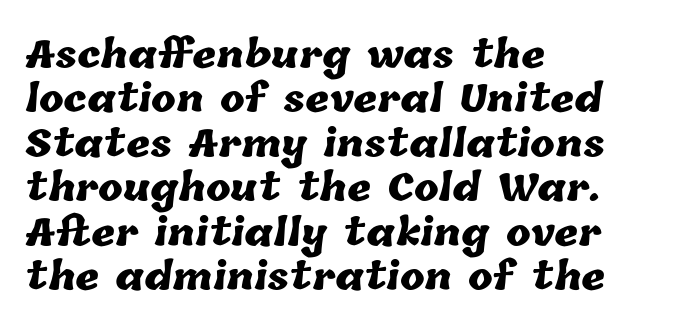
The image shows 37 px heavy type; set left-aligned, line spacing 1.2x, normal letter spacing, not underlined; low stroke contrast and a medium x-height.
